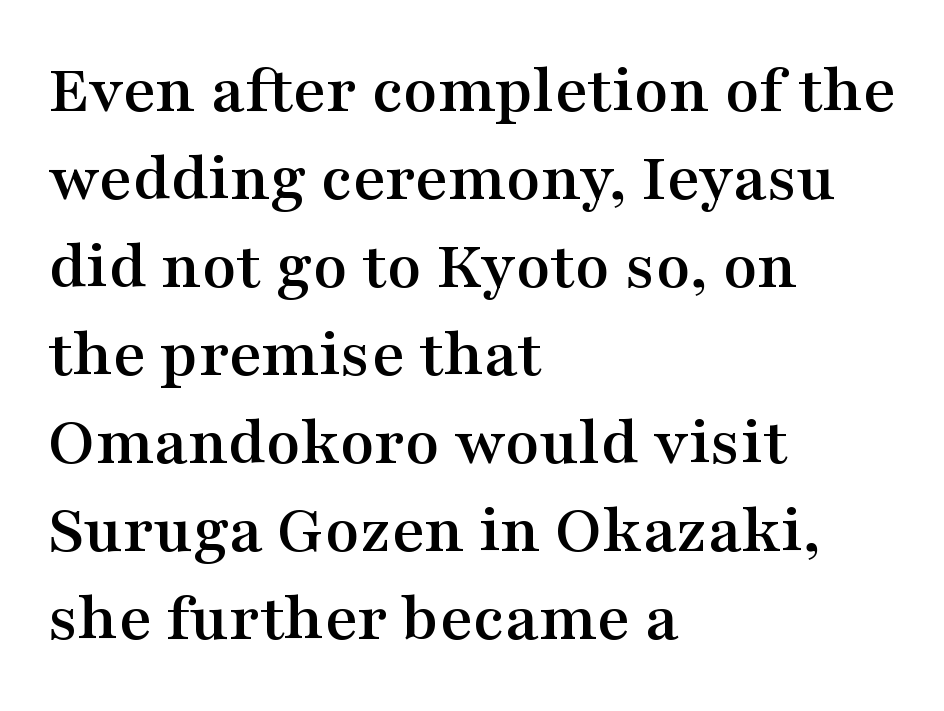
Check the space under the baseline: it is left empty. Note: serifs present on the glyphs. Here the designer chose a conventional face with non-uniform glyph widths. Ordinary non-slanted type is in use. These lines keep a tight, regular rhythm from letter to letter.
